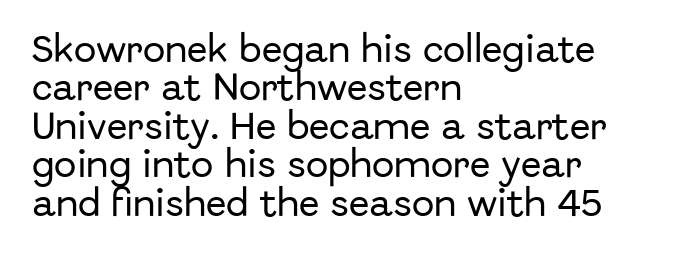
The image shows 30 px sans-serif type, upright; set left-aligned, normal line spacing (1.28x), normal letter spacing, not underlined; low stroke contrast and a medium x-height.
